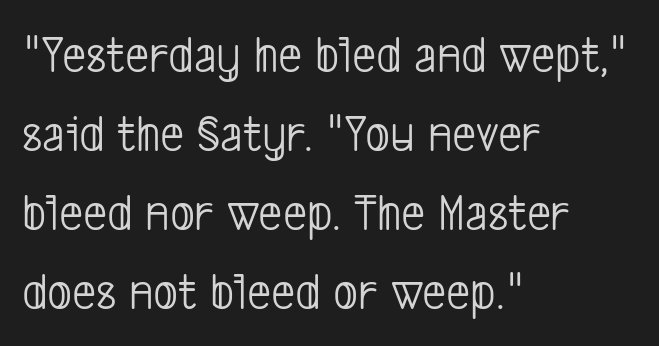
{"serif": "no", "bold": "no", "weight": "light", "width": "condensed", "stroke_contrast": "low", "x_height": "medium", "monospaced": "no", "underline": "no", "align": "left", "line_spacing": "normal", "line_spacing_ratio": 1.49, "letter_spacing": "normal", "letter_spacing_em": 0.0, "glyph_px": 53}
